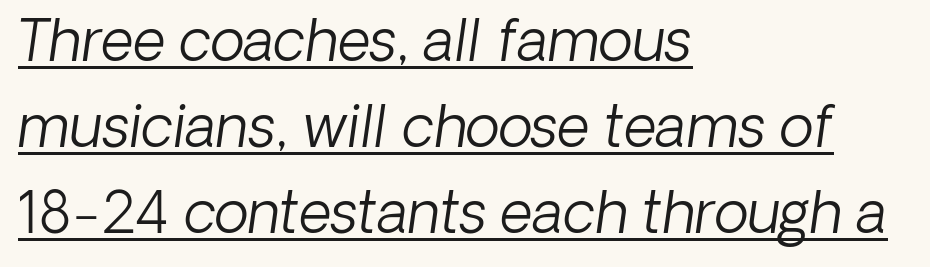
Observe the ordinary spacing: letters are neighbours, not strangers. Bold? No — there's no thickening of the strokes. Posture: slanted. The passage shown is typed in a proportional face where columns would drift. Is there an underline? Yes — a line sits under the letters. These lines are set flush left with a ragged right edge.
